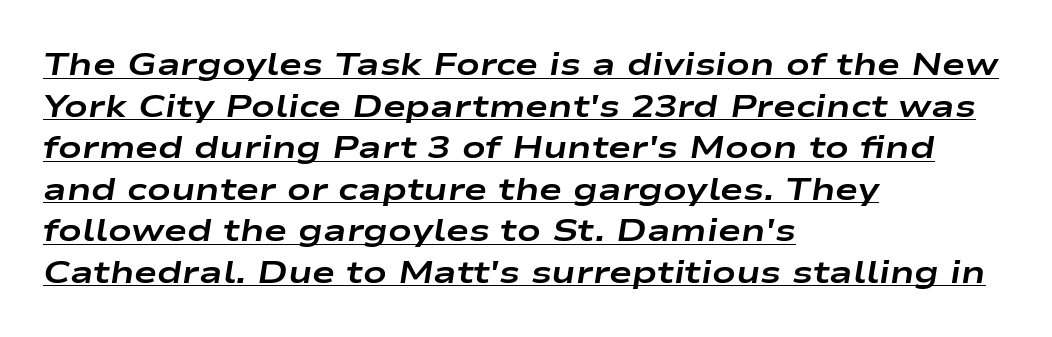
Q: Is the text bold? A: Yes.
Q: Is the text italic (slanted)? A: Yes, it leans right by about 9 degrees.
Q: Is the text underlined? A: Yes.
Q: How is the paragraph aligned? A: Left-aligned.
Q: Is the spacing between letters normal or unusually wide? A: Normal.
Q: Is the spacing between lines tight, normal or loose? A: Normal.
Q: Width (condensed, normal, or wide)? A: Wide.
Q: Stroke contrast? A: Low.
Q: x-height? A: Medium.
Q: Monospaced? A: No.
